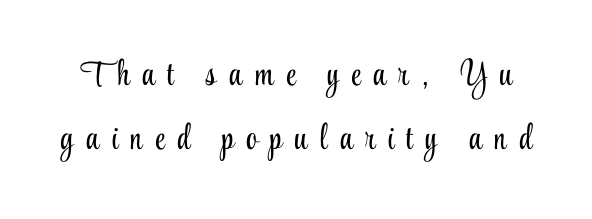
Each stroke keeps to a modest, everyday thickness or less. Caption: expanded tracking, letters set apart. The rendering uses natural spacing where letterforms have individual widths.
